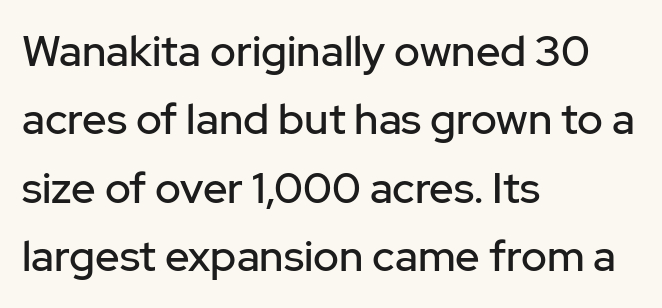
Q: Is the text italic (slanted)? A: No, it is upright.
Q: Is the typeface a serif or a sans-serif typeface? A: Sans-serif.
Q: Is the text underlined? A: No.
Q: How is the paragraph aligned? A: Left-aligned.
Q: Is the spacing between letters normal or unusually wide? A: Normal.
Q: Is the spacing between lines tight, normal or loose? A: Normal.
Q: Width (condensed, normal, or wide)? A: Normal.
Q: Stroke contrast? A: Low.
Q: x-height? A: Medium.
Q: Monospaced? A: No.
